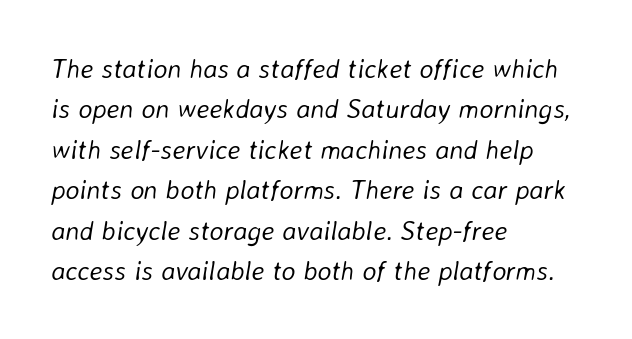
The image shows 27 px text type, italic (leaning right); set left-aligned, normal line spacing (1.5x), normal letter spacing, not underlined.
